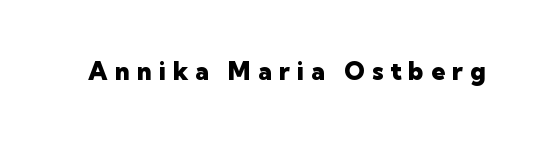
{"italic": "no", "bold": "yes", "underline": "no", "letter_spacing": "wide", "letter_spacing_em": 0.28, "glyph_px": 25}
